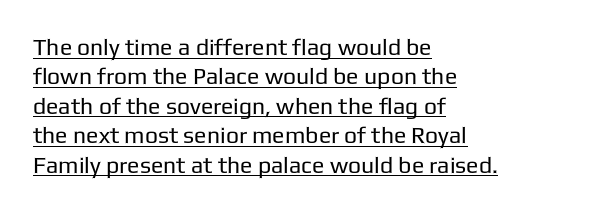
Q: Is the text bold? A: No.
Q: Is the text italic (slanted)? A: No, it is upright.
Q: Is the text underlined? A: Yes.
Q: How is the paragraph aligned? A: Left-aligned.
Q: Is the spacing between letters normal or unusually wide? A: Normal.
Q: Is the spacing between lines tight, normal or loose? A: Normal.
